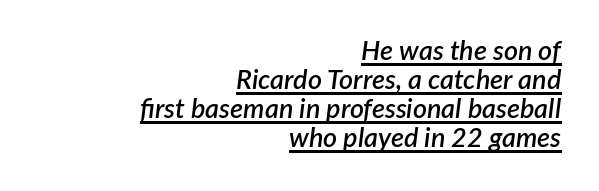
{"italic": "yes", "lean": "right", "slant_degrees": 7, "bold": "semi", "underline": "yes", "align": "right", "line_spacing": "tight", "line_spacing_ratio": 1.07, "letter_spacing": "normal", "letter_spacing_em": 0.0, "glyph_px": 27}
